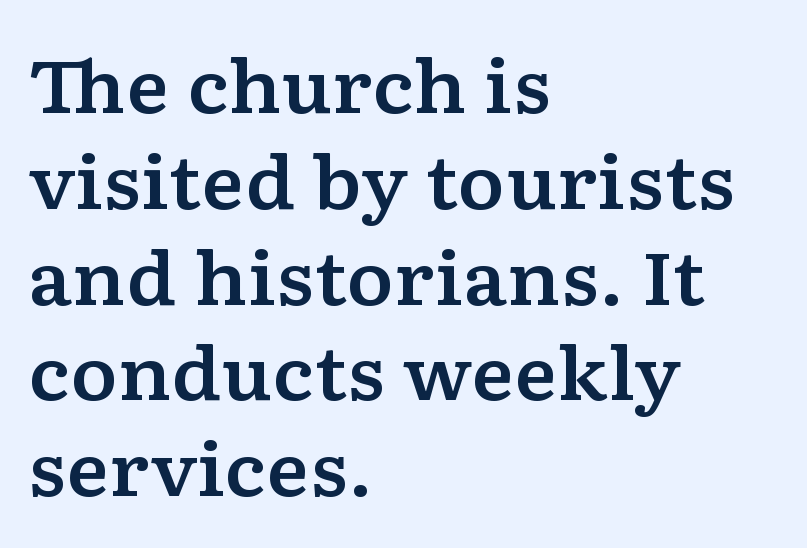
Tracking here is standard; glyphs follow each other at the usual distance. These lines are composed in type with serifs. Does the lettering tilt? It doesn't — this is upright. Where is the straight margin? On the left.
